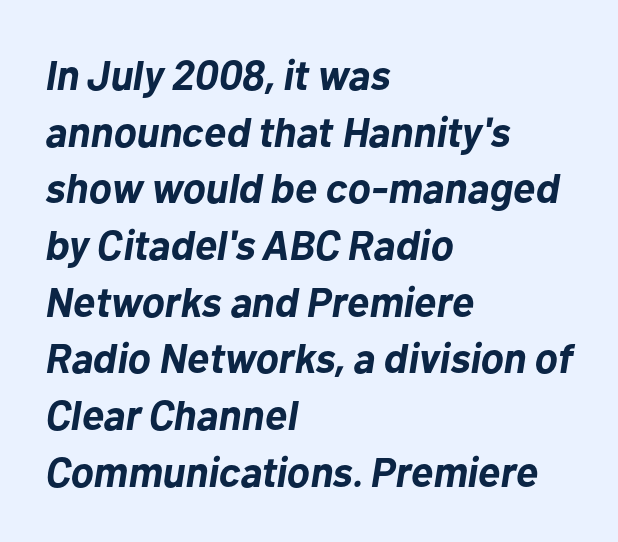
{"italic": "yes", "lean": "right", "slant_degrees": 10, "bold": "yes", "weight": "bold", "width": "normal", "stroke_contrast": "low", "x_height": "medium", "monospaced": "no", "underline": "no", "align": "left", "line_spacing": "normal", "line_spacing_ratio": 1.35, "letter_spacing": "normal", "letter_spacing_em": 0.0, "glyph_px": 42}
